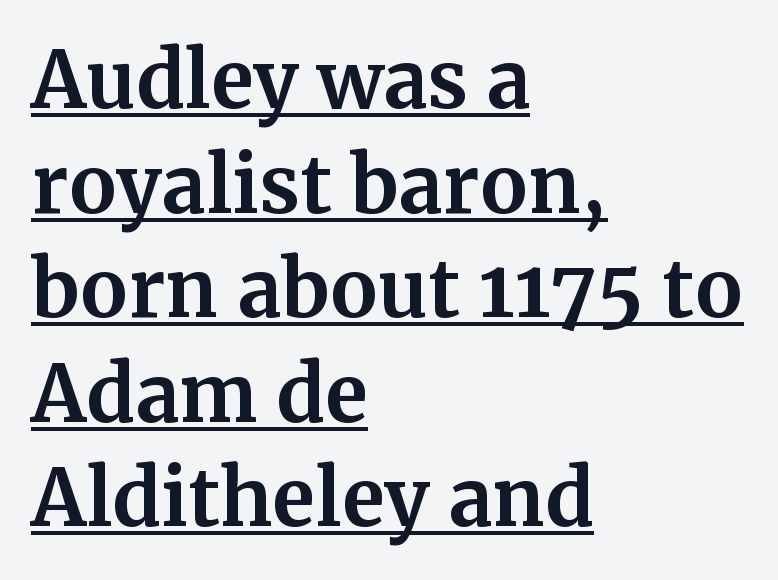
{"serif": "yes", "italic": "no", "bold": "yes", "weight": "bold", "width": "normal", "stroke_contrast": "medium", "x_height": "medium", "monospaced": "no", "underline": "yes", "align": "left", "line_spacing": "normal", "line_spacing_ratio": 1.34, "letter_spacing": "normal", "letter_spacing_em": 0.0, "glyph_px": 78}
